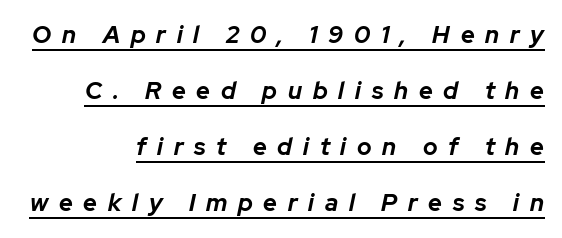
{"italic": "yes", "lean": "right", "slant_degrees": 12, "bold": "yes", "underline": "yes", "align": "right", "line_spacing": "loose", "line_spacing_ratio": 2.34, "letter_spacing": "wide", "letter_spacing_em": 0.45, "glyph_px": 24}
